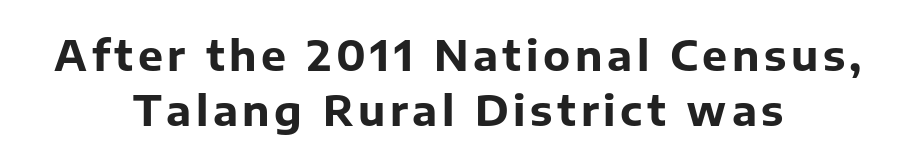
Q: Is the text bold? A: Yes.
Q: Is the text italic (slanted)? A: No, it is upright.
Q: Is the typeface a serif or a sans-serif typeface? A: Sans-serif.
Q: Is the text underlined? A: No.
Q: How is the paragraph aligned? A: Centered.
Q: Is the spacing between lines tight, normal or loose? A: Normal.
Q: Width (condensed, normal, or wide)? A: Normal.
Q: Stroke contrast? A: Low.
Q: x-height? A: Medium.
Q: Monospaced? A: No.
